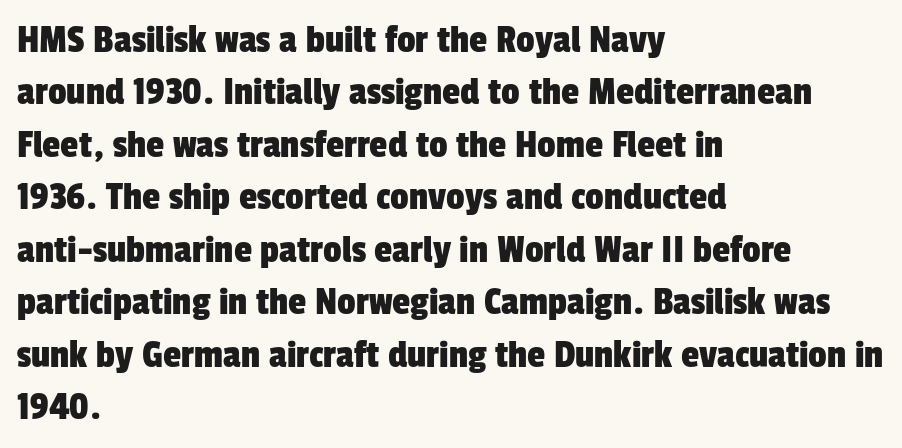
Q: Is the typeface a serif or a sans-serif typeface? A: Sans-serif.
Q: Is the text underlined? A: No.
Q: How is the paragraph aligned? A: Left-aligned.
Q: Is the spacing between letters normal or unusually wide? A: Normal.
Q: Is the spacing between lines tight, normal or loose? A: Normal.
Q: Width (condensed, normal, or wide)? A: Condensed.
Q: Stroke contrast? A: Low.
Q: x-height? A: Medium.
Q: Monospaced? A: No.
